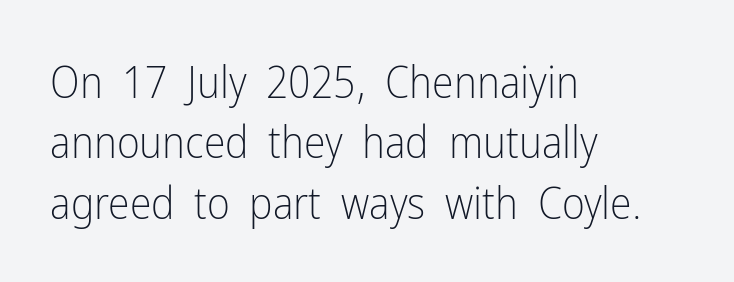
Q: Is the text bold? A: No.
Q: Is the text italic (slanted)? A: No, it is upright.
Q: Is the typeface a serif or a sans-serif typeface? A: Sans-serif.
Q: Is the text underlined? A: No.
Q: How is the paragraph aligned? A: Left-aligned.
Q: Is the spacing between letters normal or unusually wide? A: Normal.
Q: Is the spacing between lines tight, normal or loose? A: Normal.
Q: Width (condensed, normal, or wide)? A: Condensed.
Q: Stroke contrast? A: Low.
Q: x-height? A: Medium.
Q: Monospaced? A: No.
